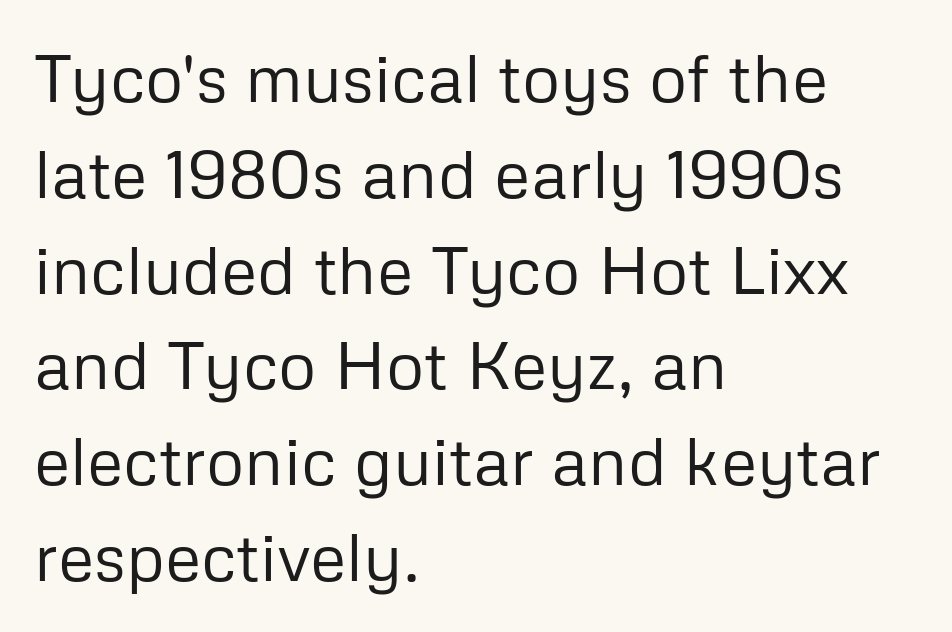
The image shows 67 px regular-weight sans-serif type, upright; set left-aligned, normal line spacing (1.43x), normal letter spacing, not underlined; low stroke contrast and a medium x-height.
